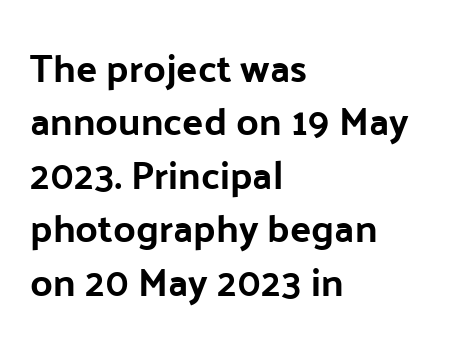
The image shows 39 px bold sans-serif type, upright; set left-aligned, normal line spacing (1.37x), normal letter spacing, not underlined; low stroke contrast and a medium x-height.
